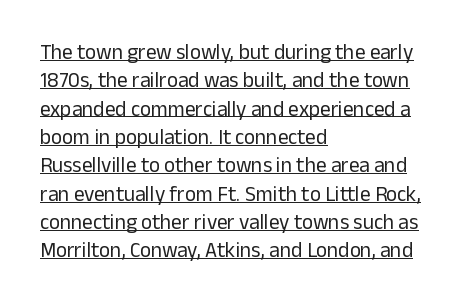
{"italic": "no", "bold": "no", "underline": "yes", "align": "left", "line_spacing": "normal", "line_spacing_ratio": 1.35, "letter_spacing": "normal", "letter_spacing_em": 0.0, "glyph_px": 21}
